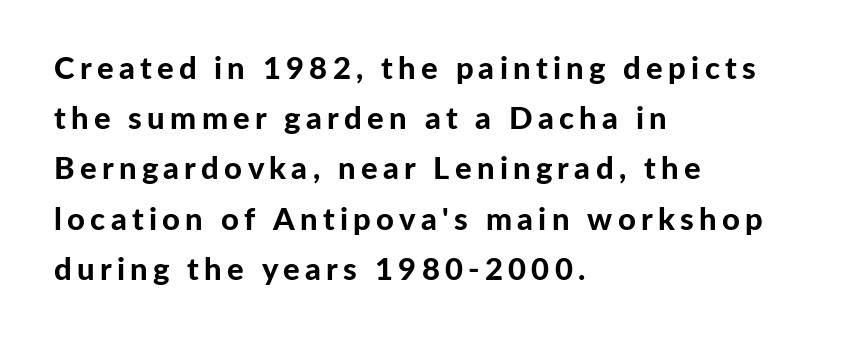
Q: Is the text bold? A: Yes.
Q: Is the text italic (slanted)? A: No, it is upright.
Q: Is the typeface a serif or a sans-serif typeface? A: Sans-serif.
Q: Is the text underlined? A: No.
Q: How is the paragraph aligned? A: Left-aligned.
Q: Is the spacing between lines tight, normal or loose? A: Normal.
Q: Width (condensed, normal, or wide)? A: Normal.
Q: Stroke contrast? A: Low.
Q: x-height? A: Medium.
Q: Monospaced? A: No.
